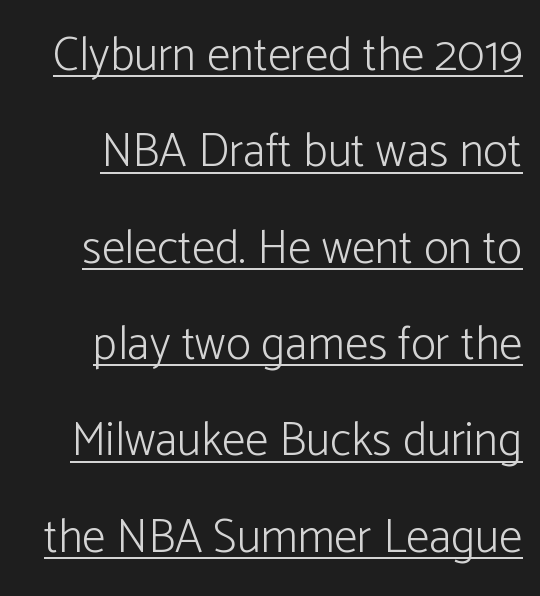
You can see a thin bar hugging the bottom of the glyphs. The axis of the letterforms is exactly vertical. The vertical gap from one line to the next is large. This sample has the flowing, uneven cadence of proportional lettering.
